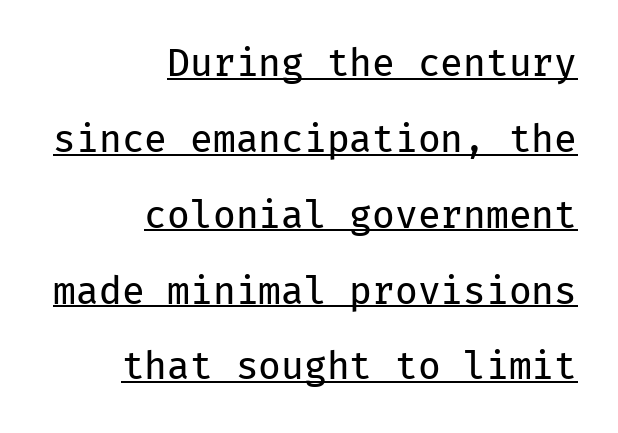
{"serif": "no", "italic": "no", "bold": "no", "weight": "regular", "width": "normal", "stroke_contrast": "low", "x_height": "medium", "monospaced": "yes", "underline": "yes", "align": "right", "line_spacing": "loose", "line_spacing_ratio": 2.05, "letter_spacing": "normal", "letter_spacing_em": 0.0, "glyph_px": 37}
